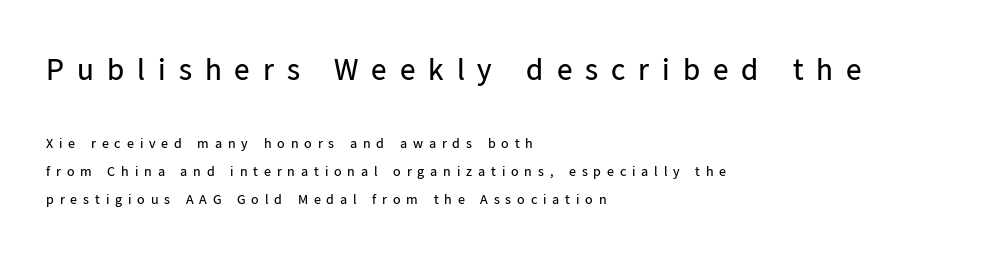
A student would call this left alignment; a typographer would say flush left, rag right. Note the varied advance widths — an 'i' is clearly narrower than an 'm'. Someone cranked the tracking dial way up on this one. Nope, no serifs anywhere on these letters.
